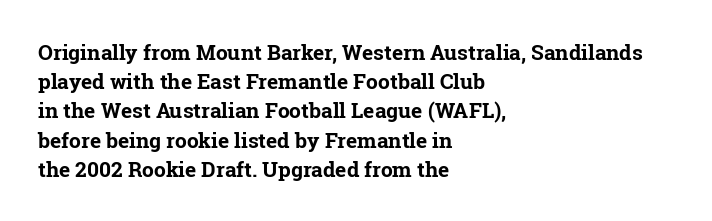
Q: Is the text bold? A: Yes.
Q: Is the text italic (slanted)? A: No, it is upright.
Q: Is the text underlined? A: No.
Q: How is the paragraph aligned? A: Left-aligned.
Q: Is the spacing between letters normal or unusually wide? A: Normal.
Q: Is the spacing between lines tight, normal or loose? A: Normal.
